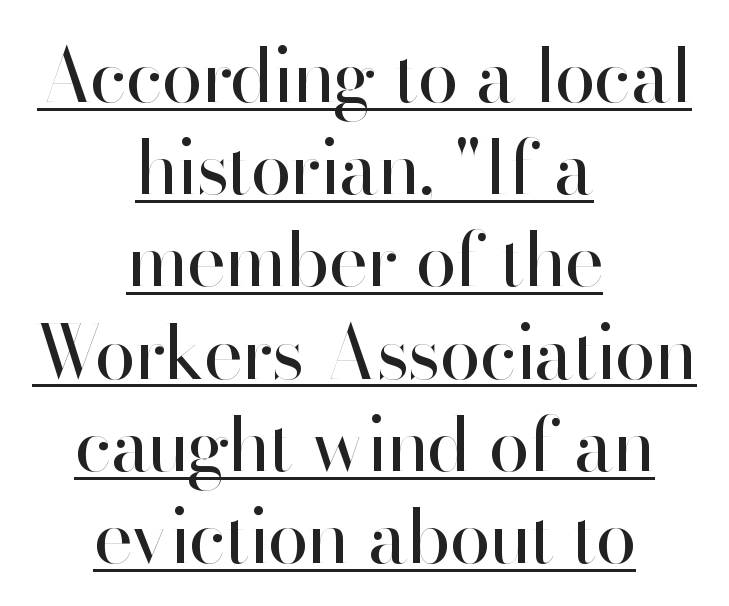
Q: Is the text bold? A: No.
Q: Is the text italic (slanted)? A: No, it is upright.
Q: Is the typeface a serif or a sans-serif typeface? A: Sans-serif.
Q: Is the text underlined? A: Yes.
Q: How is the paragraph aligned? A: Centered.
Q: Is the spacing between letters normal or unusually wide? A: Normal.
Q: Width (condensed, normal, or wide)? A: Normal.
Q: Stroke contrast? A: High.
Q: x-height? A: Small.
Q: Monospaced? A: No.
